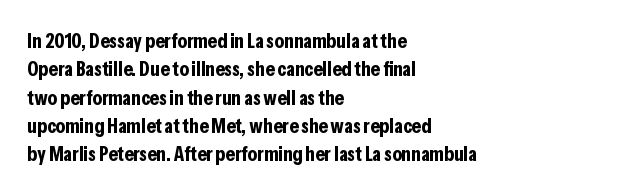
Q: Is the text bold? A: Yes.
Q: Is the text italic (slanted)? A: No, it is upright.
Q: Is the text underlined? A: No.
Q: How is the paragraph aligned? A: Left-aligned.
Q: Is the spacing between letters normal or unusually wide? A: Normal.
Q: Is the spacing between lines tight, normal or loose? A: Normal.
